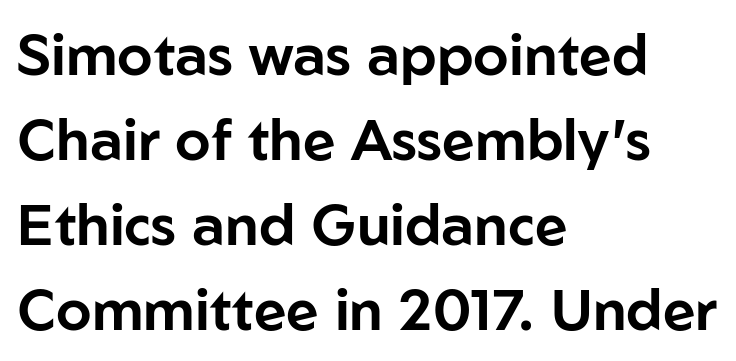
{"serif": "no", "italic": "no", "width": "normal", "stroke_contrast": "low", "x_height": "medium", "monospaced": "no", "underline": "no", "align": "left", "line_spacing": "normal", "line_spacing_ratio": 1.49, "letter_spacing": "normal", "letter_spacing_em": 0.0, "glyph_px": 57}
